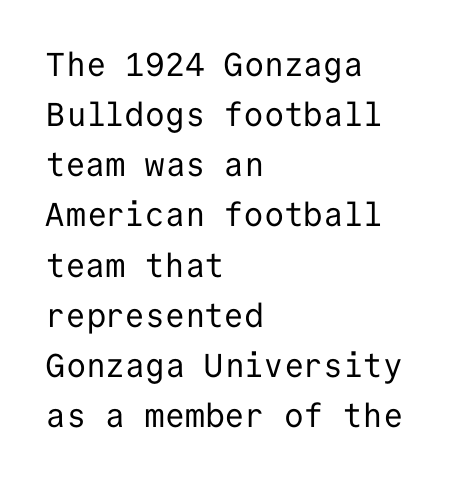
Nope, no serifs anywhere on these letters. Each letter, wide or thin by design, is forced into the same width here. Short and long lines alike share a common starting point at left. Is this a heavy cut? Hardly; it is regular or lighter. Descender tails drop into unmarked territory. The typography opts for an upright posture over an oblique one.
